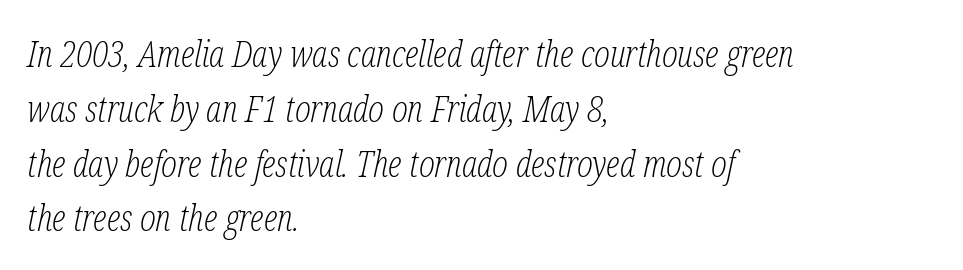
Q: Is the text bold? A: No.
Q: Is the text italic (slanted)? A: Yes, it leans right by about 12 degrees.
Q: Is the typeface a serif or a sans-serif typeface? A: Serif.
Q: Is the text underlined? A: No.
Q: How is the paragraph aligned? A: Left-aligned.
Q: Is the spacing between letters normal or unusually wide? A: Normal.
Q: Is the spacing between lines tight, normal or loose? A: Normal.
Q: Width (condensed, normal, or wide)? A: Condensed.
Q: Stroke contrast? A: Low.
Q: x-height? A: Medium.
Q: Monospaced? A: No.
